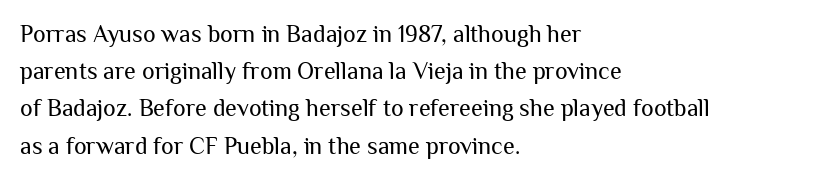
The image shows 24 px text type, upright; set left-aligned, normal line spacing (1.55x), normal letter spacing, not underlined.
